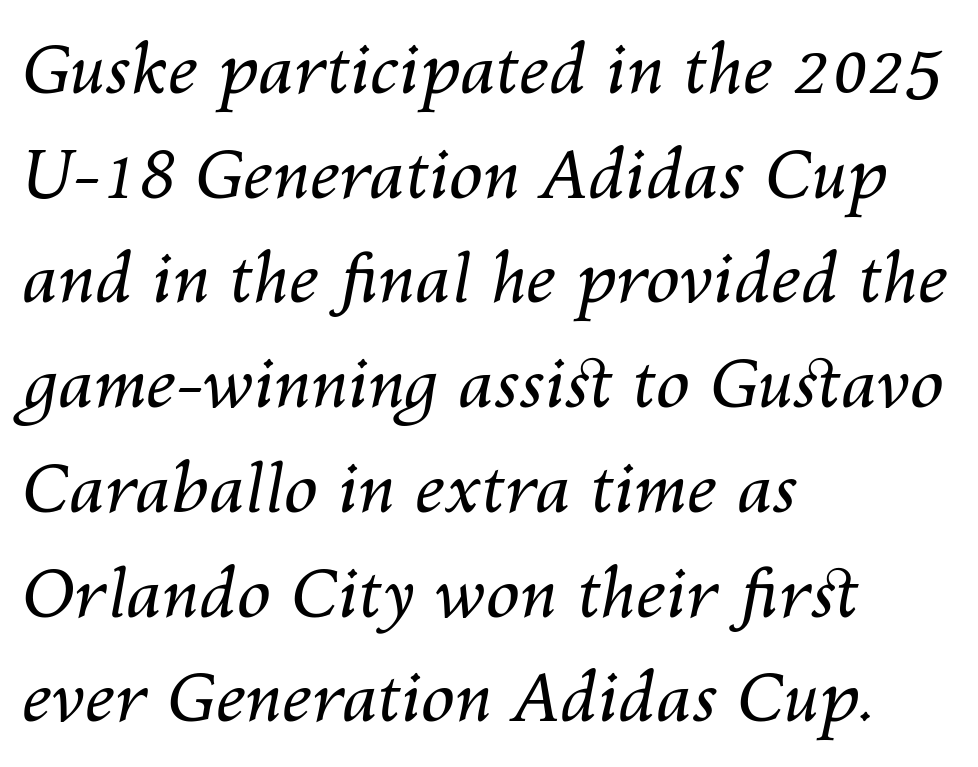
Words appear dense and cohesive because spacing is normal. The passage shown is not underscored anywhere. When letters slant like this, we call the style italic. A student would call this left alignment; a typographer would say flush left, rag right.
